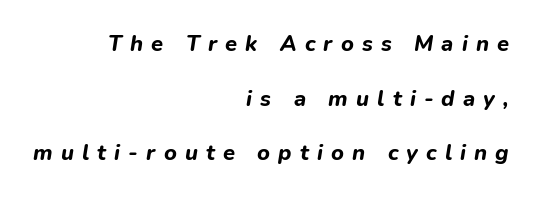
The gap between lines stays unmarked. These lines carry a lot of weight — the face is fully bold. Tracking value appears strongly positive — letters spread wide. Designer's note — italics engaged. All the whitespace from short lines collects on the left.
